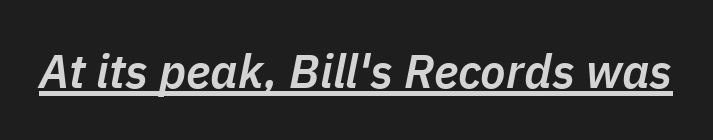
Looks like regular typesetting: each glyph gets only the width it needs. These lines carry some extra weight — a demibold, not a full bold. Caption: standard tracking, unaltered. The axis of the letterforms is tilted away from vertical.
